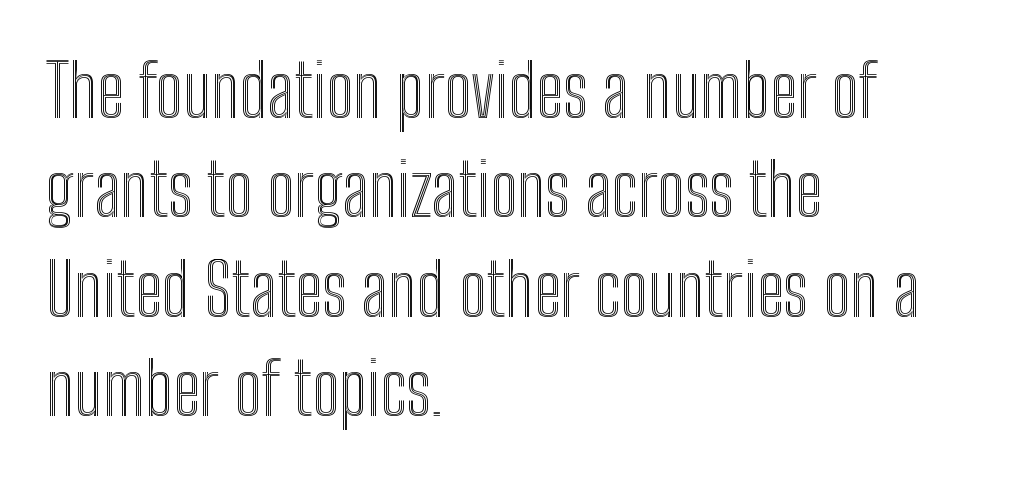
{"italic": "no", "width": "condensed", "x_height": "medium", "monospaced": "no", "underline": "no", "align": "left", "line_spacing": "normal", "line_spacing_ratio": 1.36, "letter_spacing": "normal", "letter_spacing_em": 0.0, "glyph_px": 73}
